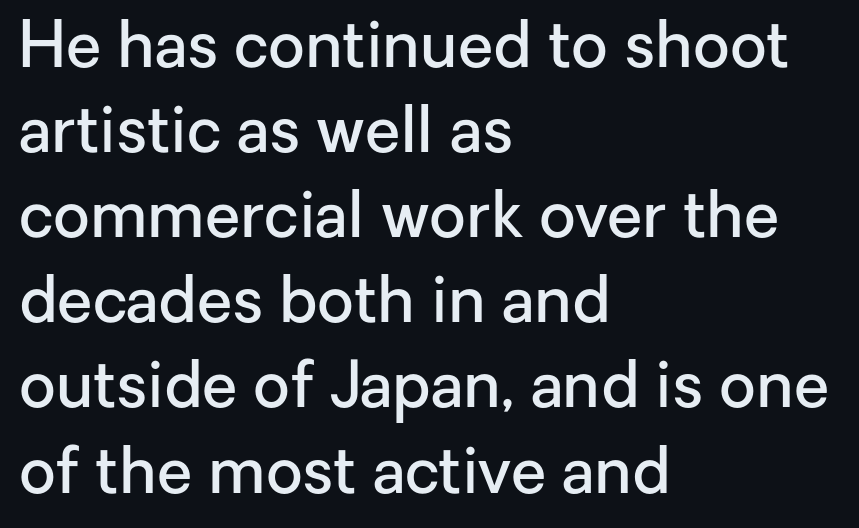
{"serif": "no", "italic": "no", "bold": "semi", "weight": "semibold", "width": "normal", "stroke_contrast": "low", "x_height": "medium", "monospaced": "no", "underline": "no", "align": "left", "line_spacing": "normal", "line_spacing_ratio": 1.33, "letter_spacing": "normal", "letter_spacing_em": 0.0, "glyph_px": 64}
